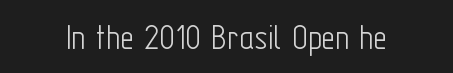
Q: Is the text bold? A: No.
Q: Is the text italic (slanted)? A: No, it is upright.
Q: Is the typeface a serif or a sans-serif typeface? A: Sans-serif.
Q: Is the text underlined? A: No.
Q: Is the spacing between letters normal or unusually wide? A: Normal.
Q: Width (condensed, normal, or wide)? A: Condensed.
Q: Stroke contrast? A: Low.
Q: x-height? A: Medium.
Q: Monospaced? A: No.
